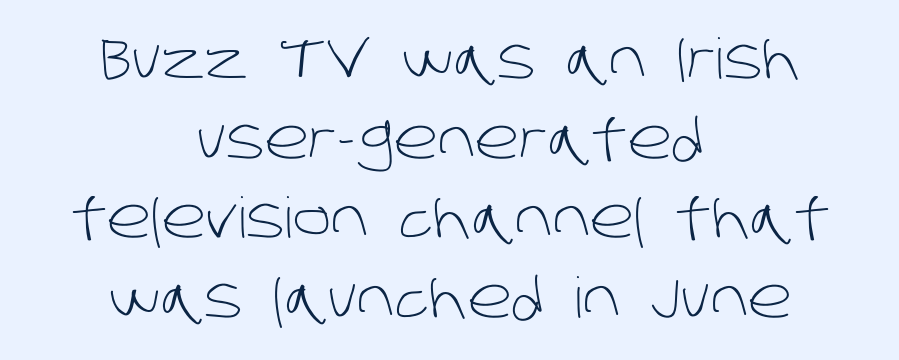
Q: Is the text bold? A: No.
Q: Is the typeface a serif or a sans-serif typeface? A: Sans-serif.
Q: Is the text underlined? A: No.
Q: How is the paragraph aligned? A: Centered.
Q: Is the spacing between letters normal or unusually wide? A: Normal.
Q: Is the spacing between lines tight, normal or loose? A: Normal.
Q: Width (condensed, normal, or wide)? A: Normal.
Q: Stroke contrast? A: Low.
Q: x-height? A: Large.
Q: Monospaced? A: No.
